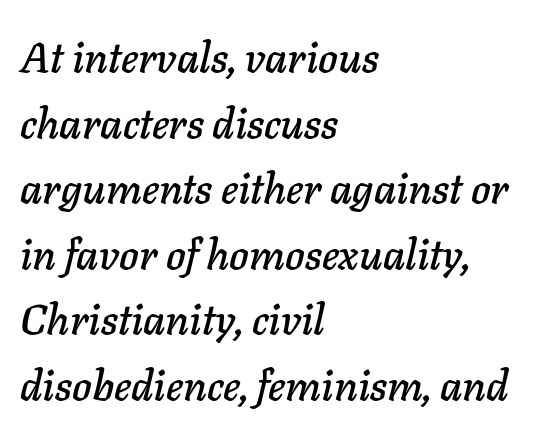
{"italic": "yes", "lean": "right", "slant_degrees": 11, "width": "normal", "stroke_contrast": "low", "x_height": "medium", "monospaced": "no", "underline": "no", "align": "left", "line_spacing": "normal", "line_spacing_ratio": 1.56, "letter_spacing": "normal", "letter_spacing_em": 0.0, "glyph_px": 42}
